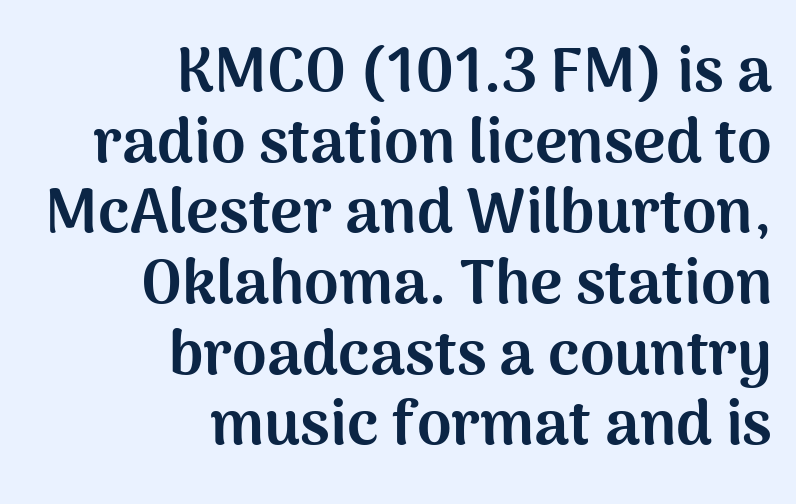
The image shows 62 px bold sans-serif type, upright; set right-aligned, tight line spacing (1.14x), normal letter spacing, not underlined; medium stroke contrast and a medium x-height.
